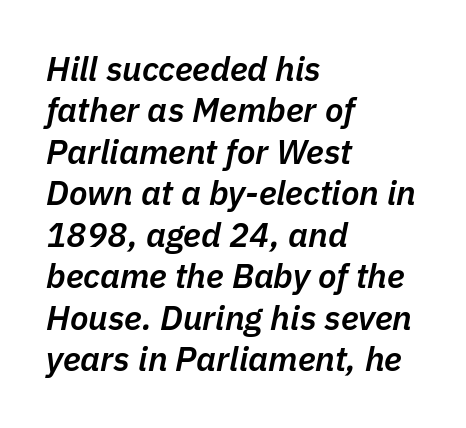
Q: Is the text bold? A: Semi-bold.
Q: Is the text italic (slanted)? A: Yes, it leans right by about 11 degrees.
Q: Is the text underlined? A: No.
Q: How is the paragraph aligned? A: Left-aligned.
Q: Is the spacing between letters normal or unusually wide? A: Normal.
Q: Width (condensed, normal, or wide)? A: Normal.
Q: Stroke contrast? A: Low.
Q: x-height? A: Medium.
Q: Monospaced? A: No.
